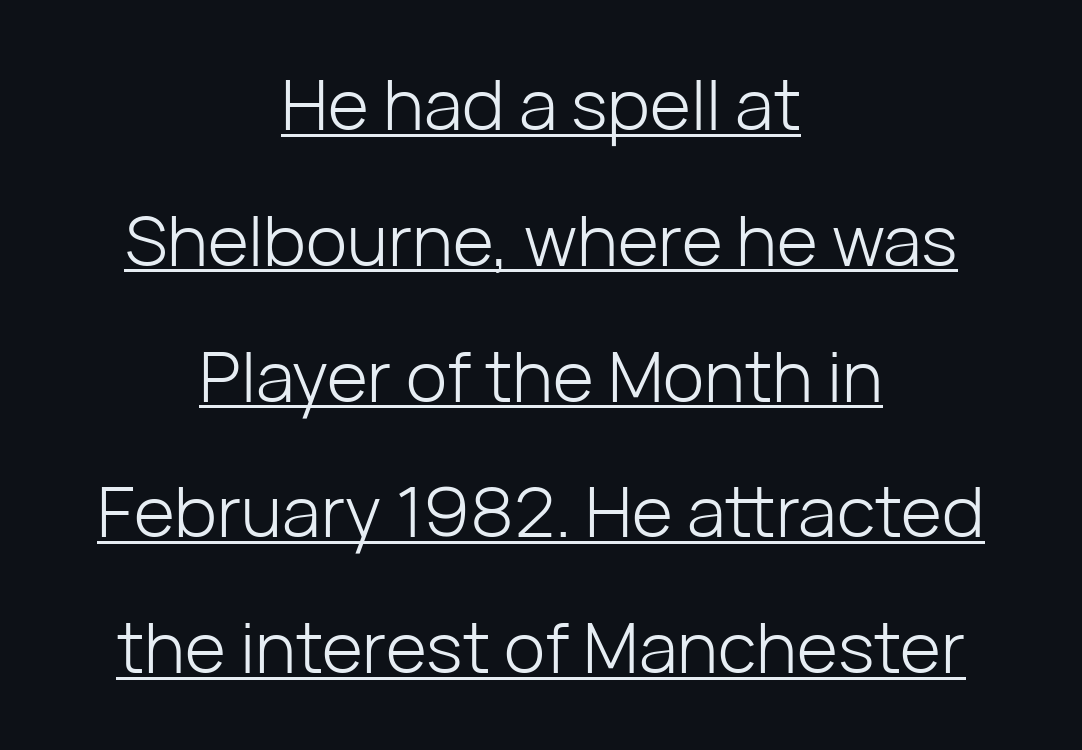
Letters have the restrained weight of plain body copy at most. The paragraph shown floats in the horizontal middle. You could not count columns in this text — the font is proportionally spaced. Nothing unusual about the tracking: characters are spaced as the font intends.
